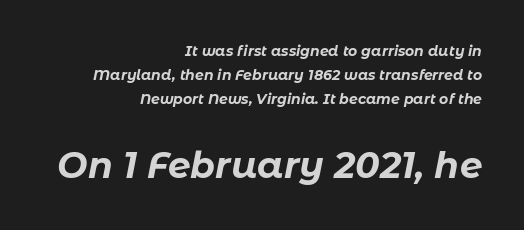
{"italic": "yes", "lean": "right", "slant_degrees": 11, "bold": "yes", "weight": "bold", "width": "normal", "stroke_contrast": "low", "x_height": "medium", "monospaced": "no", "underline": "no", "align": "right", "line_spacing_ratio": 1.71, "letter_spacing": "normal", "letter_spacing_em": 0.0, "larger_block": "second", "size_ratio": 2.57, "glyph_px": 36}
